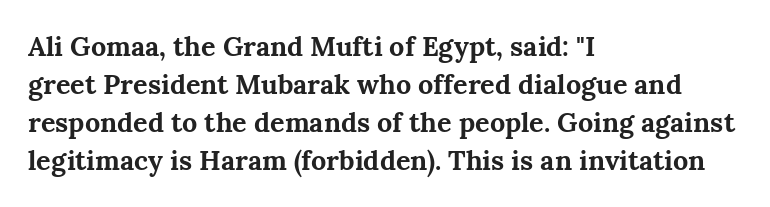
Q: Is the text bold? A: Yes.
Q: Is the text italic (slanted)? A: No, it is upright.
Q: Is the text underlined? A: No.
Q: How is the paragraph aligned? A: Left-aligned.
Q: Is the spacing between letters normal or unusually wide? A: Normal.
Q: Is the spacing between lines tight, normal or loose? A: Normal.
